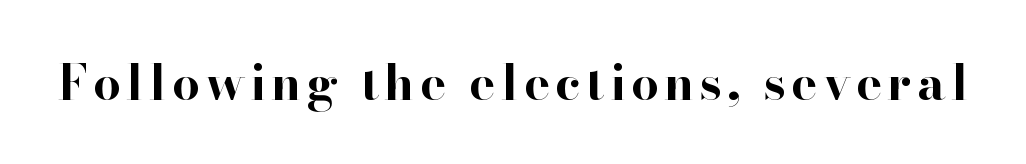
Q: Is the text bold? A: Yes.
Q: Is the text italic (slanted)? A: No, it is upright.
Q: Is the typeface a serif or a sans-serif typeface? A: Serif.
Q: Is the text underlined? A: No.
Q: Width (condensed, normal, or wide)? A: Normal.
Q: Stroke contrast? A: High.
Q: x-height? A: Small.
Q: Monospaced? A: No.
